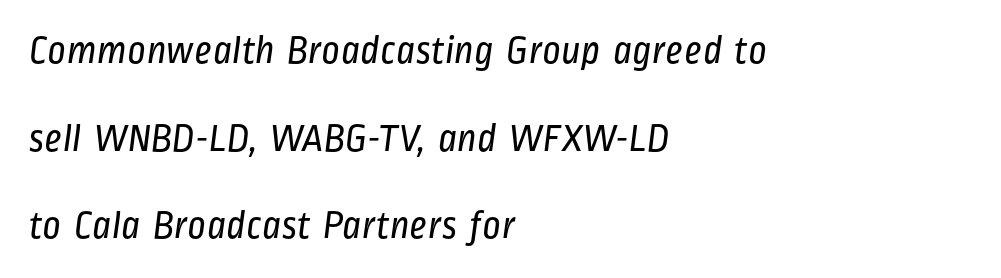
Q: Is the text bold? A: No.
Q: Is the typeface a serif or a sans-serif typeface? A: Sans-serif.
Q: Is the text underlined? A: No.
Q: How is the paragraph aligned? A: Left-aligned.
Q: Is the spacing between letters normal or unusually wide? A: Normal.
Q: Is the spacing between lines tight, normal or loose? A: Loose.
Q: Width (condensed, normal, or wide)? A: Condensed.
Q: Stroke contrast? A: Low.
Q: x-height? A: Medium.
Q: Monospaced? A: No.
